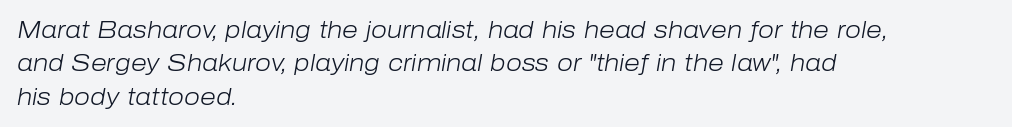
Layout note: lines flush left. Nobody touched the tracking dial on this one. Successive baselines arrive at the customary interval. Descenders are the only things crossing below the line.
